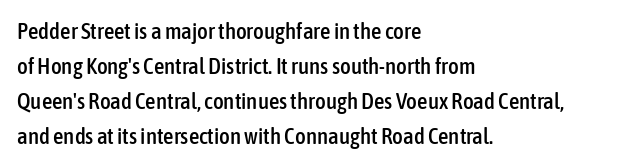
Left-aligned paragraph, ragged on the right. This sample uses an upright cut, with every glyph sitting square on the baseline. Only glyphs here, with clear space below each row. In terms of letterspacing, this is plain default setting. The line-height multiplier appears to be the usual default.
